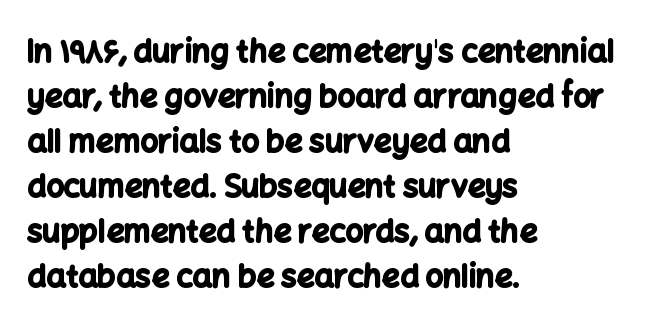
Q: Is the text bold? A: Yes.
Q: Is the text italic (slanted)? A: No, it is upright.
Q: Is the typeface a serif or a sans-serif typeface? A: Sans-serif.
Q: Is the text underlined? A: No.
Q: How is the paragraph aligned? A: Left-aligned.
Q: Is the spacing between letters normal or unusually wide? A: Normal.
Q: Is the spacing between lines tight, normal or loose? A: Normal.
Q: Width (condensed, normal, or wide)? A: Normal.
Q: Stroke contrast? A: Low.
Q: x-height? A: Medium.
Q: Monospaced? A: No.
